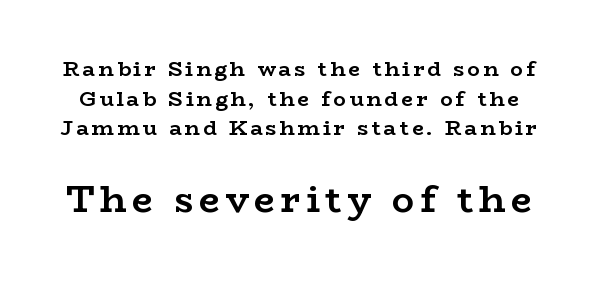
Posture: upright roman. Is this a fixed-width face? No — the glyphs have proportional, varying widths. The gap between lines stays unmarked. Whoever set this chose a conventional vertical rhythm.
